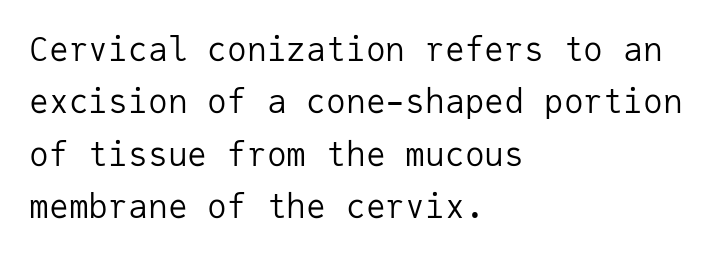
Q: Is the text bold? A: No.
Q: Is the text italic (slanted)? A: No, it is upright.
Q: Is the typeface a serif or a sans-serif typeface? A: Sans-serif.
Q: Is the text underlined? A: No.
Q: How is the paragraph aligned? A: Left-aligned.
Q: Is the spacing between letters normal or unusually wide? A: Normal.
Q: Is the spacing between lines tight, normal or loose? A: Normal.
Q: Width (condensed, normal, or wide)? A: Normal.
Q: Stroke contrast? A: Low.
Q: x-height? A: Medium.
Q: Monospaced? A: Yes.
